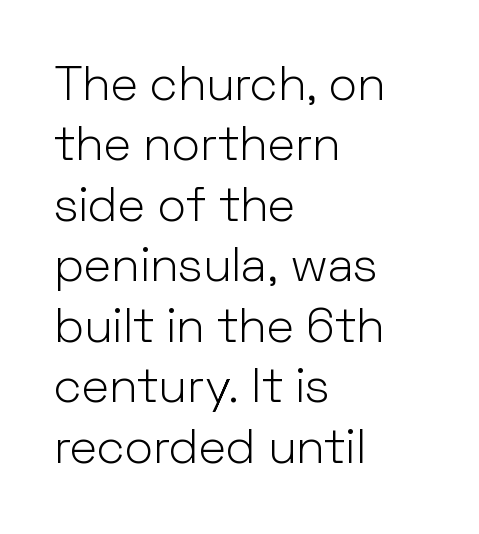
Each letter's strokes conclude bluntly, with no projecting serifs. Does extra space separate the letters? No, they use regular spacing. Bare-footed words on every line. Looks like regular typesetting: each glyph gets only the width it needs. All the whitespace from short lines collects on the right.
